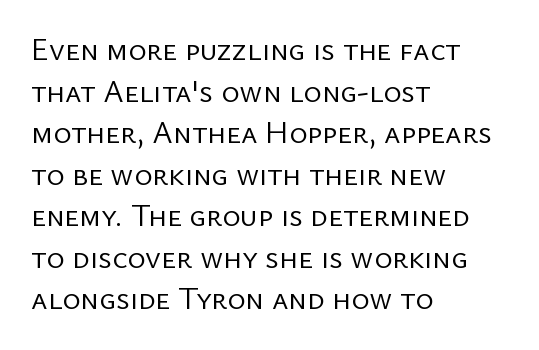
{"serif": "no", "italic": "no", "bold": "no", "weight": "regular", "width": "normal", "stroke_contrast": "low", "x_height": "medium", "monospaced": "no", "underline": "no", "align": "left", "line_spacing": "normal", "line_spacing_ratio": 1.34, "letter_spacing": "normal", "letter_spacing_em": 0.0, "glyph_px": 31}
